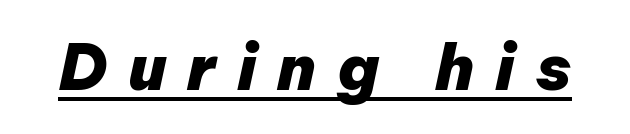
Heft: maximum for text — a bold. This sample uses expanded letter spacing, leaving extra air between glyphs. The rendered words wear a rule along their underside. A typesetter would call this proportional, since set widths differ per character. Italic: yes, the glyphs are oblique.
